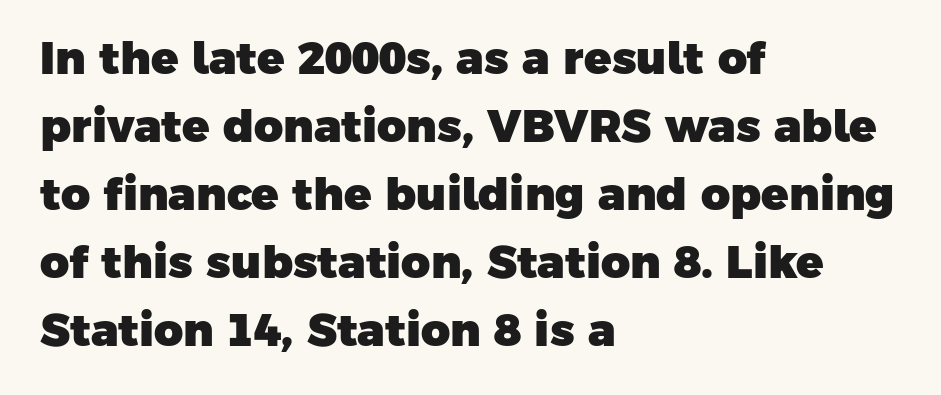
{"serif": "no", "bold": "yes", "weight": "heavy", "width": "normal", "stroke_contrast": "low", "x_height": "medium", "monospaced": "no", "underline": "no", "align": "left", "line_spacing": "normal", "line_spacing_ratio": 1.51, "letter_spacing": "normal", "letter_spacing_em": 0.0, "glyph_px": 45}
